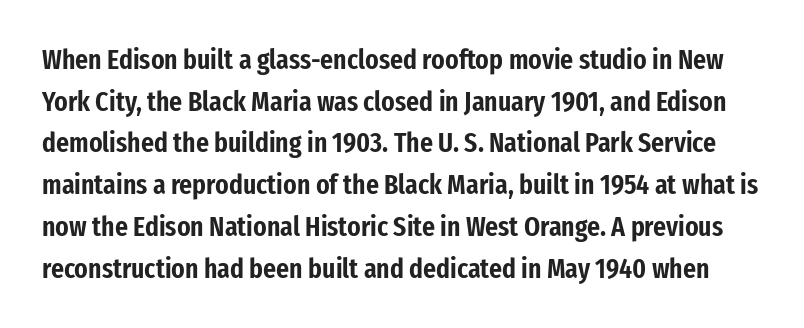
The image shows 28 px condensed sans-serif type, upright; set normal line spacing (1.49x), normal letter spacing, not underlined; low stroke contrast and a medium x-height.
